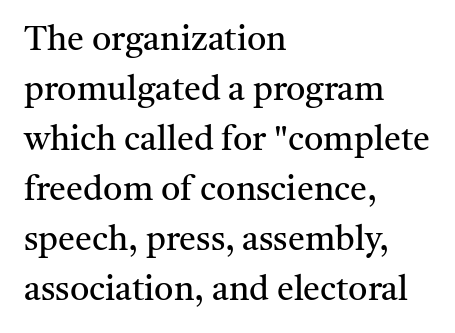
{"serif": "yes", "italic": "no", "bold": "no", "weight": "regular", "width": "normal", "stroke_contrast": "medium", "x_height": "medium", "monospaced": "no", "underline": "no", "align": "left", "line_spacing": "normal", "line_spacing_ratio": 1.47, "letter_spacing": "normal", "letter_spacing_em": 0.0, "glyph_px": 34}
